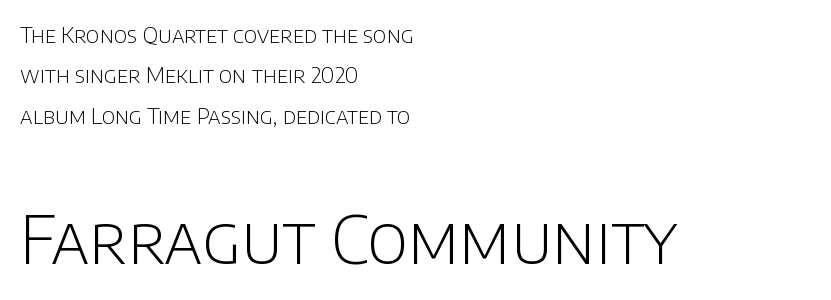
{"serif": "no", "italic": "no", "bold": "no", "weight": "light", "width": "normal", "stroke_contrast": "low", "x_height": "large", "monospaced": "no", "underline": "no", "align": "left", "line_spacing_ratio": 1.83, "letter_spacing": "normal", "letter_spacing_em": 0.0, "larger_block": "second", "size_ratio": 3.05, "glyph_px": 67}
